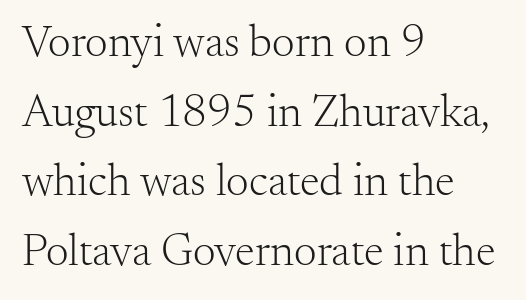
Q: Is the text bold? A: No.
Q: Is the text italic (slanted)? A: No, it is upright.
Q: Is the typeface a serif or a sans-serif typeface? A: Serif.
Q: Is the text underlined? A: No.
Q: How is the paragraph aligned? A: Left-aligned.
Q: Is the spacing between letters normal or unusually wide? A: Normal.
Q: Is the spacing between lines tight, normal or loose? A: Normal.
Q: Width (condensed, normal, or wide)? A: Normal.
Q: Stroke contrast? A: Medium.
Q: x-height? A: Small.
Q: Monospaced? A: No.
